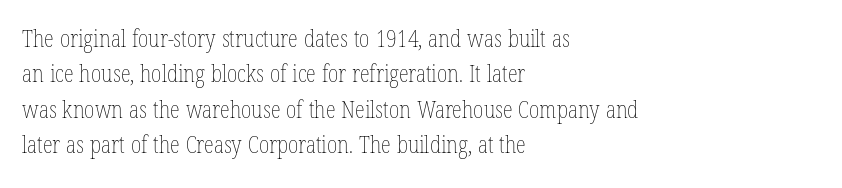
The image shows 23 px text type, upright; set left-aligned, normal line spacing (1.54x), normal letter spacing, not underlined.
